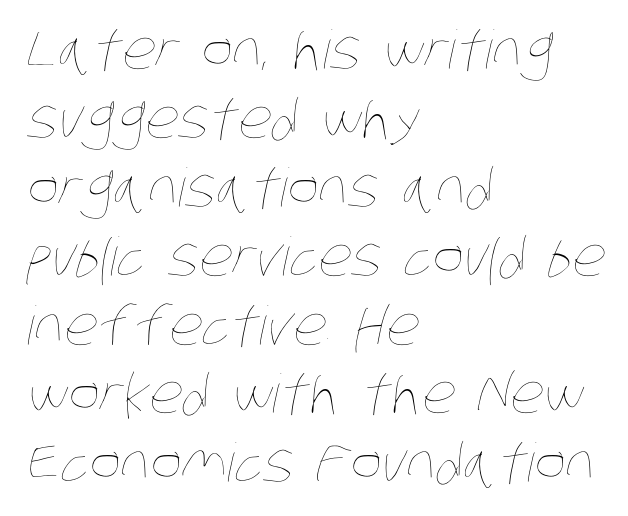
{"bold": "no", "weight": "thin", "width": "condensed", "stroke_contrast": "low", "x_height": "large", "monospaced": "no", "underline": "no", "align": "left", "line_spacing": "normal", "line_spacing_ratio": 1.3, "letter_spacing": "normal", "letter_spacing_em": 0.0, "glyph_px": 53}
